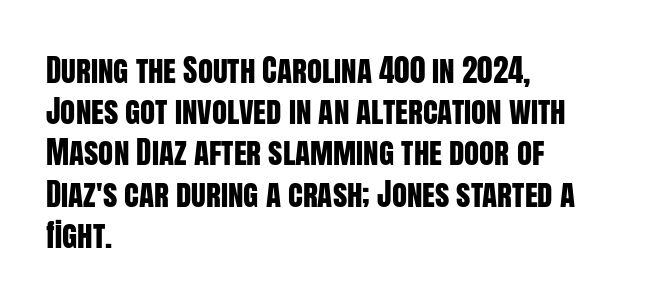
Q: Is the text italic (slanted)? A: No, it is upright.
Q: Is the typeface a serif or a sans-serif typeface? A: Sans-serif.
Q: Is the text underlined? A: No.
Q: How is the paragraph aligned? A: Left-aligned.
Q: Is the spacing between letters normal or unusually wide? A: Normal.
Q: Is the spacing between lines tight, normal or loose? A: Normal.
Q: Width (condensed, normal, or wide)? A: Condensed.
Q: Stroke contrast? A: Low.
Q: x-height? A: Large.
Q: Monospaced? A: No.
